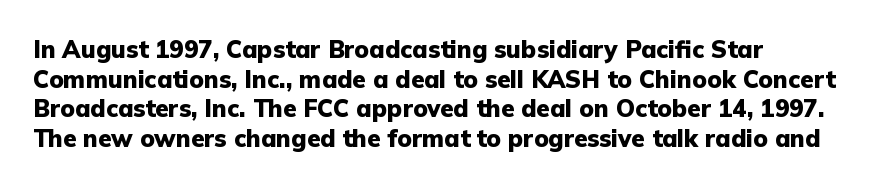
The image shows 24 px bold type, upright; set left-aligned, line spacing 1.23x, normal letter spacing, not underlined.
